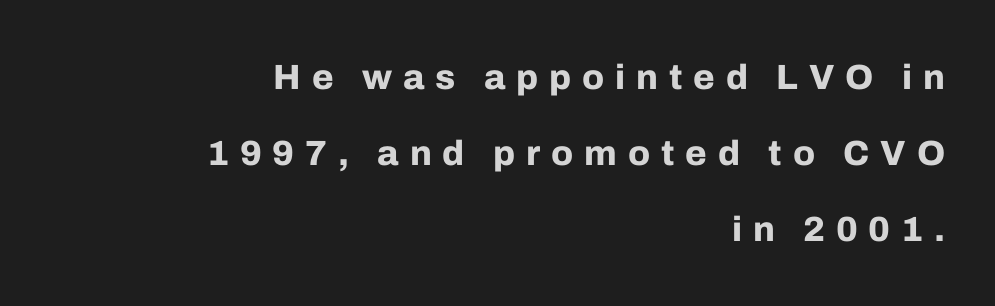
Q: Is the text bold? A: Yes.
Q: Is the text italic (slanted)? A: No, it is upright.
Q: Is the typeface a serif or a sans-serif typeface? A: Sans-serif.
Q: Is the text underlined? A: No.
Q: How is the paragraph aligned? A: Right-aligned.
Q: Is the spacing between letters normal or unusually wide? A: Unusually wide.
Q: Is the spacing between lines tight, normal or loose? A: Loose.
Q: Width (condensed, normal, or wide)? A: Normal.
Q: Stroke contrast? A: Low.
Q: x-height? A: Medium.
Q: Monospaced? A: No.
